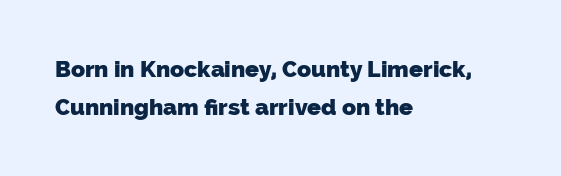
Q: Is the text bold? A: Yes.
Q: Is the text underlined? A: No.
Q: How is the paragraph aligned? A: Left-aligned.
Q: Is the spacing between letters normal or unusually wide? A: Normal.
Q: Is the spacing between lines tight, normal or loose? A: Normal.
